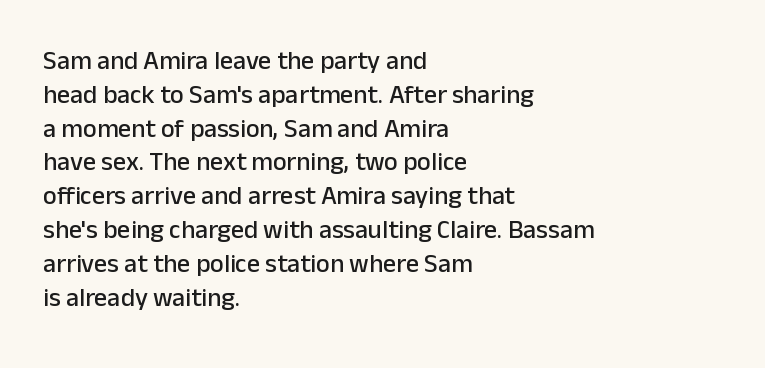
{"italic": "no", "underline": "no", "align": "left", "line_spacing": "normal", "line_spacing_ratio": 1.3, "letter_spacing": "normal", "letter_spacing_em": 0.0, "glyph_px": 26}
